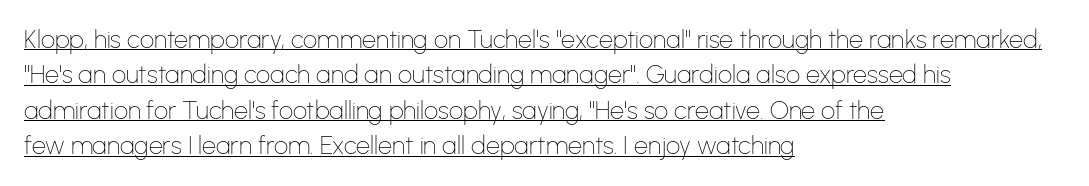
{"italic": "no", "bold": "no", "underline": "yes", "align": "left", "line_spacing": "normal", "line_spacing_ratio": 1.42, "letter_spacing": "normal", "letter_spacing_em": 0.0, "glyph_px": 25}
